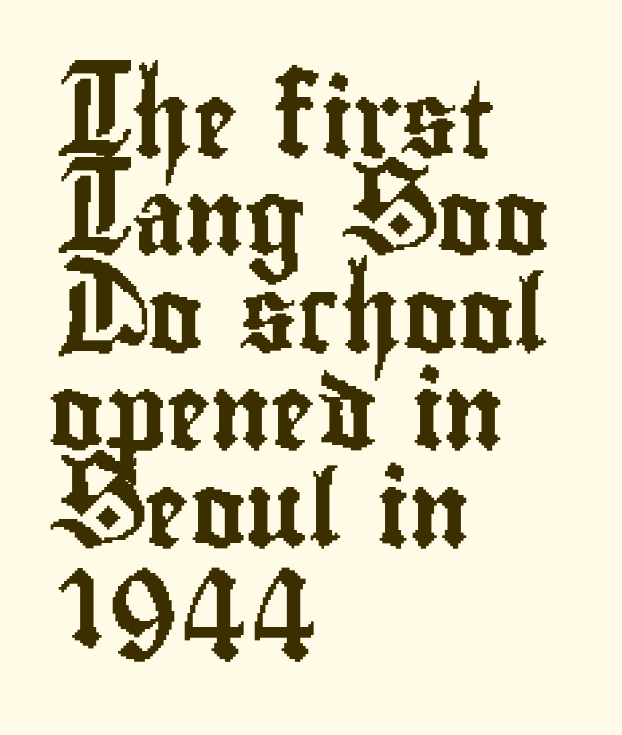
The image shows 75 px condensed sans-serif type, upright; set left-aligned, normal line spacing (1.3x), normal letter spacing, not underlined; low stroke contrast and a small x-height.
